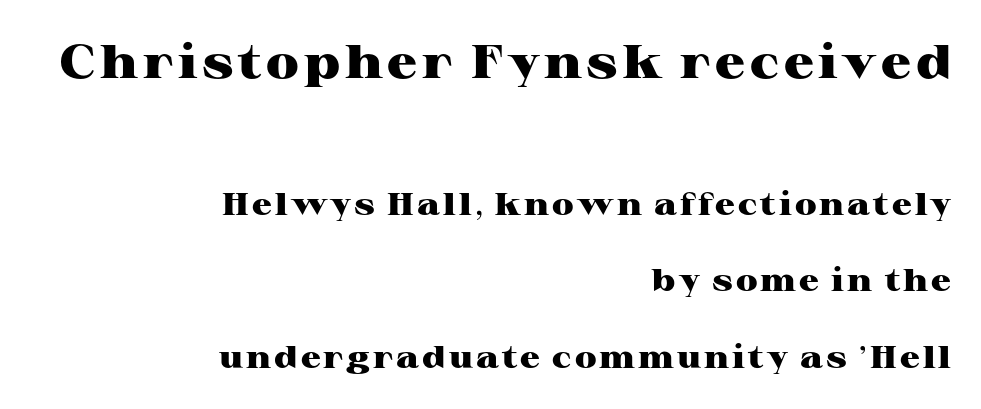
Does the weight exceed regular? Yes, all the way to bold. Looks like regular typesetting: each glyph gets only the width it needs. The letters stand upright; this is a roman face. Yep, those are serifs on the letters. A bare baseline throughout the passage. Of the two passages, the one on top uses the larger point size.
